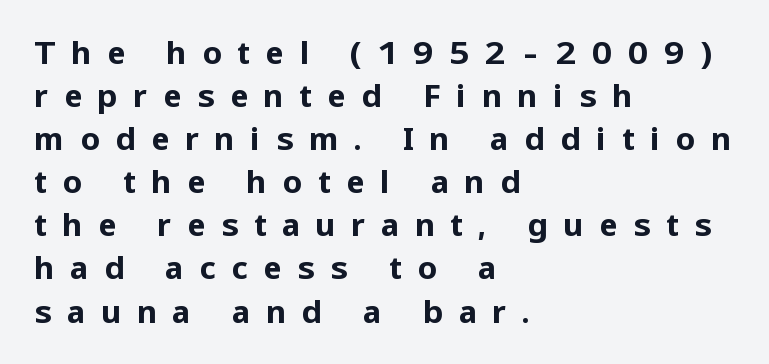
The image shows 31 px bold sans-serif type, upright; set left-aligned, normal line spacing (1.39x), unusually wide letter spacing (+0.5 em), not underlined; low stroke contrast and a medium x-height.
